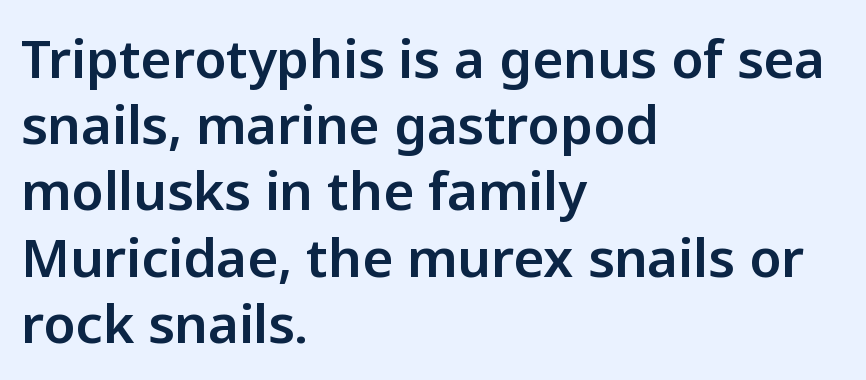
Q: Is the text italic (slanted)? A: No, it is upright.
Q: Is the typeface a serif or a sans-serif typeface? A: Sans-serif.
Q: Is the text underlined? A: No.
Q: How is the paragraph aligned? A: Left-aligned.
Q: Is the spacing between letters normal or unusually wide? A: Normal.
Q: Is the spacing between lines tight, normal or loose? A: Normal.
Q: Width (condensed, normal, or wide)? A: Normal.
Q: Stroke contrast? A: Low.
Q: x-height? A: Medium.
Q: Monospaced? A: No.
